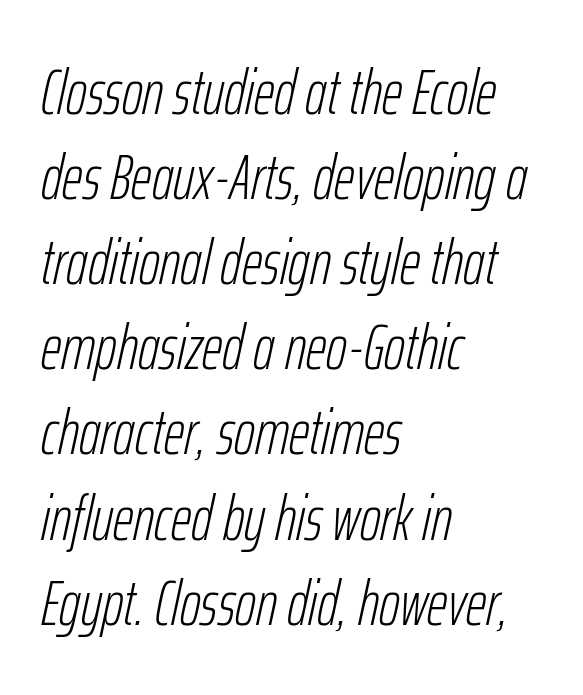
Vertically, the passage feels balanced, rows spaced as you'd expect. Ink coverage per letter is moderate at most. Nobody drew a line under any word here. Designer's note — italics engaged. Short note: letters normally spaced. Is this a fixed-width face? No — the glyphs have proportional, varying widths.
